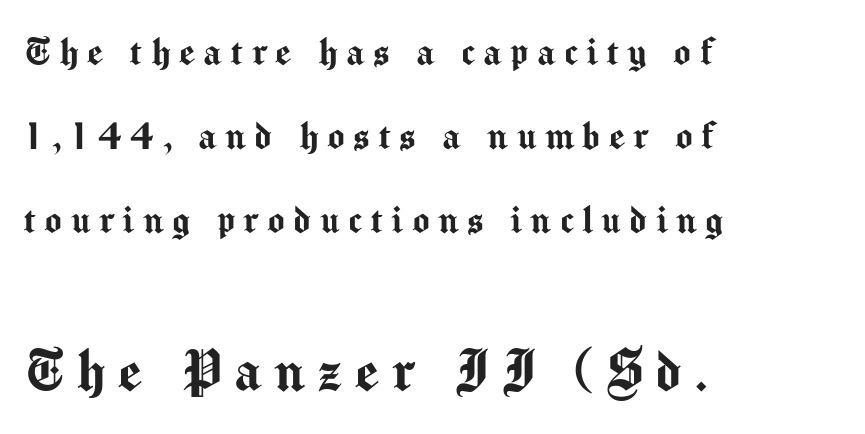
The image shows 67 px sans-serif type, upright; set left-aligned, line spacing 1.87x, not underlined; the second (bottom) block is 1.49x larger; medium stroke contrast and a medium x-height.
